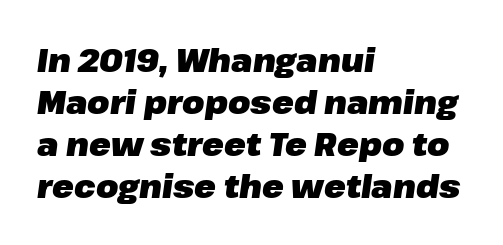
Quick note: italic. This rendering features lettering with no underline. The face used here has the dense, thick strokes of a bold. Vertical spacing — default.
